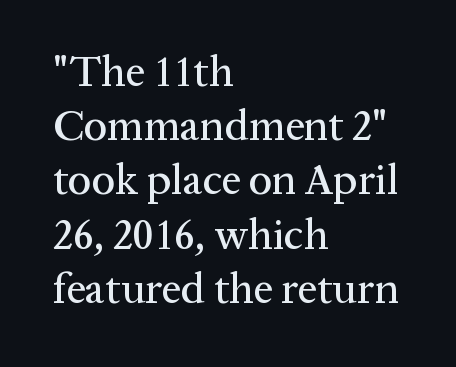
Q: Is the text italic (slanted)? A: No, it is upright.
Q: Is the typeface a serif or a sans-serif typeface? A: Serif.
Q: Is the text underlined? A: No.
Q: How is the paragraph aligned? A: Left-aligned.
Q: Is the spacing between letters normal or unusually wide? A: Normal.
Q: Is the spacing between lines tight, normal or loose? A: Normal.
Q: Width (condensed, normal, or wide)? A: Normal.
Q: Stroke contrast? A: Medium.
Q: x-height? A: Medium.
Q: Monospaced? A: No.
